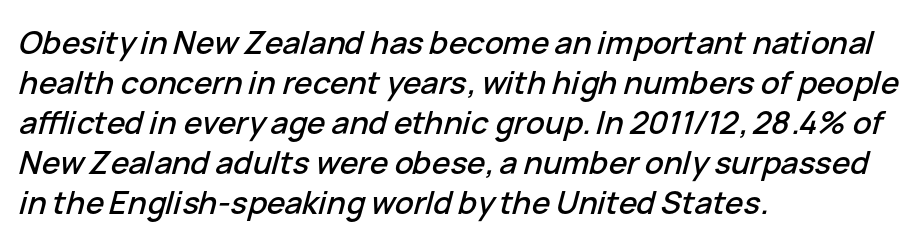
Q: Is the text italic (slanted)? A: Yes, it leans right by about 15 degrees.
Q: Is the text underlined? A: No.
Q: How is the paragraph aligned? A: Left-aligned.
Q: Is the spacing between letters normal or unusually wide? A: Normal.
Q: Is the spacing between lines tight, normal or loose? A: Normal.
Q: Width (condensed, normal, or wide)? A: Normal.
Q: Stroke contrast? A: Low.
Q: x-height? A: Medium.
Q: Monospaced? A: No.
